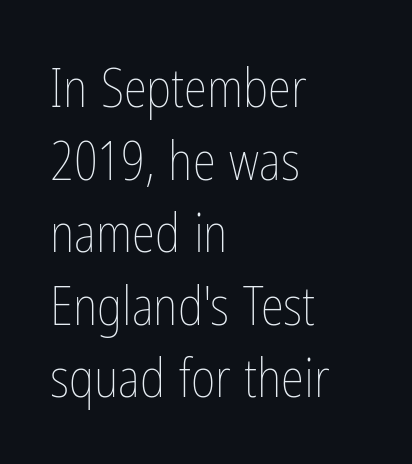
The image shows 53 px thin, condensed type, upright; set left-aligned, normal line spacing (1.37x), normal letter spacing, not underlined; low stroke contrast and a medium x-height.
